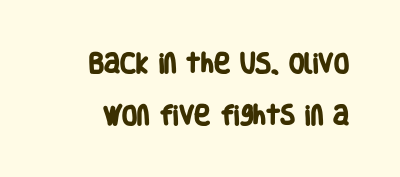
Compared with typical body copy, the letter spacing here is the same. Its strokes are broad and dark, the hallmark of bold type. This sample trades compactness for vertical openness between lines. Decoration check: the copy has no underline.
